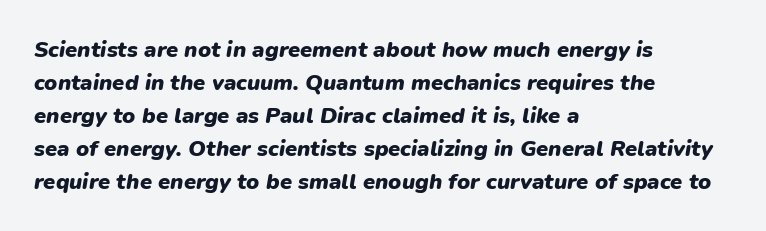
Q: Is the text bold? A: Yes.
Q: Is the text italic (slanted)? A: Yes, it leans right by about 9 degrees.
Q: Is the text underlined? A: No.
Q: How is the paragraph aligned? A: Left-aligned.
Q: Is the spacing between letters normal or unusually wide? A: Normal.
Q: Is the spacing between lines tight, normal or loose? A: Normal.
